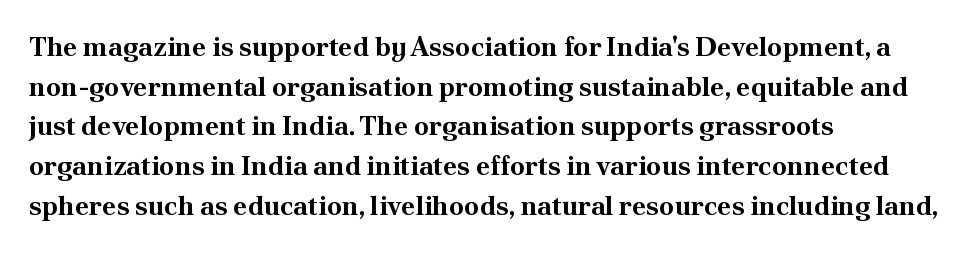
The image shows 27 px bold type, upright; set left-aligned, normal line spacing (1.47x), normal letter spacing, not underlined.
